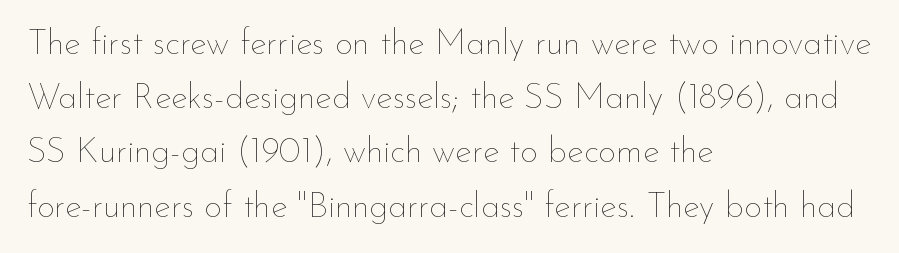
Q: Is the text bold? A: No.
Q: Is the text italic (slanted)? A: No, it is upright.
Q: Is the text underlined? A: No.
Q: How is the paragraph aligned? A: Left-aligned.
Q: Is the spacing between letters normal or unusually wide? A: Normal.
Q: Is the spacing between lines tight, normal or loose? A: Normal.
Q: Width (condensed, normal, or wide)? A: Normal.
Q: Stroke contrast? A: Low.
Q: x-height? A: Small.
Q: Monospaced? A: No.
